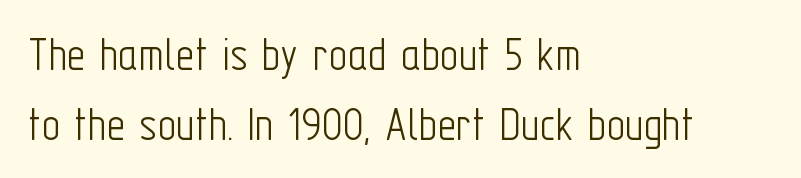
The image shows 51 px light, condensed sans-serif type, upright; set left-aligned, normal line spacing (1.37x), normal letter spacing, not underlined; low stroke contrast and a medium x-height.
